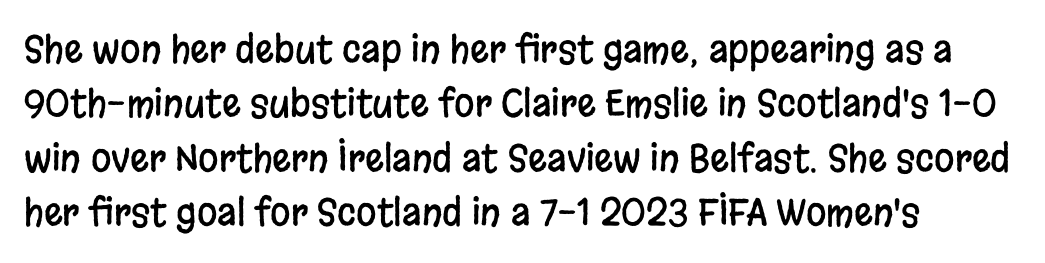
The passage shown is typed in a proportional face where columns would drift. How are the letters spaced? Ordinarily, with no added tracking. Baseline-to-baseline distance is the conventional proportion of letter height. The letters carry no serifs — their stems end cleanly without finishing strokes. Caption: multi-line text, flush left, ragged right. It's the straight-up-and-down kind of type.
